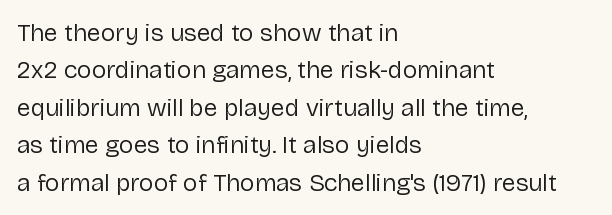
{"italic": "no", "bold": "no", "underline": "no", "align": "left", "line_spacing": "normal", "line_spacing_ratio": 1.5, "letter_spacing": "normal", "letter_spacing_em": 0.0, "glyph_px": 25}
